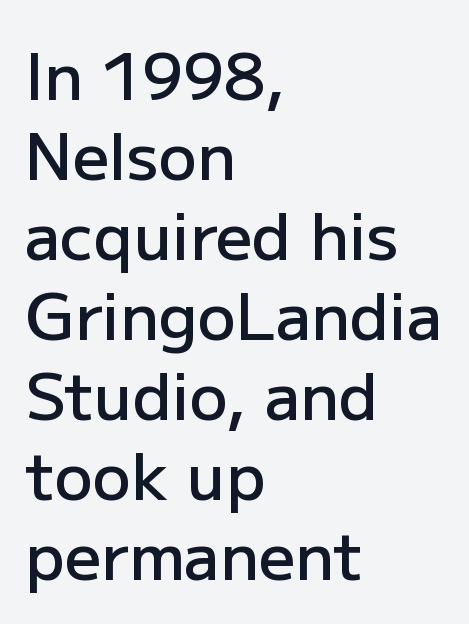
Q: Is the text bold? A: Semi-bold.
Q: Is the text italic (slanted)? A: No, it is upright.
Q: Is the typeface a serif or a sans-serif typeface? A: Sans-serif.
Q: Is the text underlined? A: No.
Q: How is the paragraph aligned? A: Left-aligned.
Q: Is the spacing between letters normal or unusually wide? A: Normal.
Q: Is the spacing between lines tight, normal or loose? A: Normal.
Q: Width (condensed, normal, or wide)? A: Normal.
Q: Stroke contrast? A: Low.
Q: x-height? A: Medium.
Q: Monospaced? A: No.
